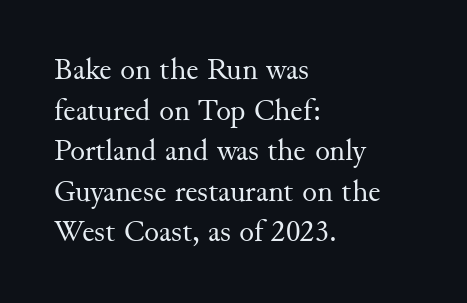
{"serif": "yes", "italic": "no", "bold": "no", "weight": "regular", "width": "normal", "stroke_contrast": "medium", "x_height": "small", "monospaced": "no", "underline": "no", "align": "left", "line_spacing": "normal", "line_spacing_ratio": 1.31, "letter_spacing": "normal", "letter_spacing_em": 0.0, "glyph_px": 31}
